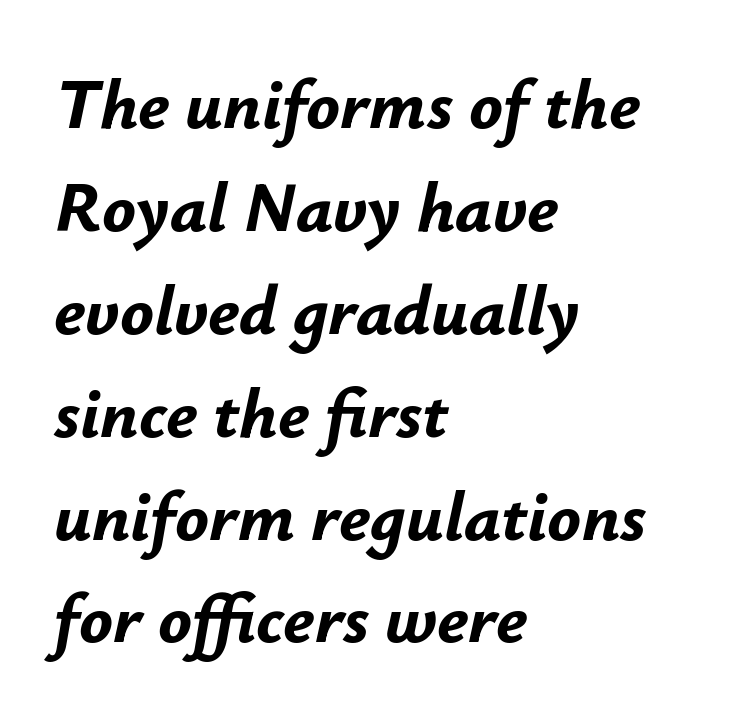
The image shows 70 px bold type, italic (leaning right); set left-aligned, normal line spacing (1.47x), normal letter spacing, not underlined; low stroke contrast and a small x-height.
